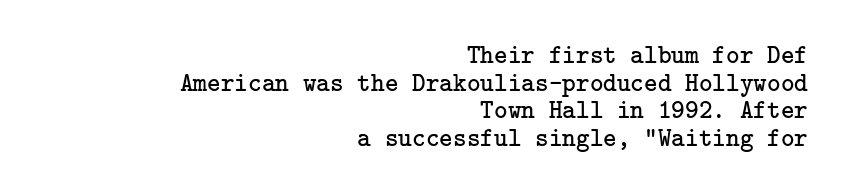
The image shows 26 px text type, upright; set right-aligned, tight line spacing (1.06x), normal letter spacing, not underlined.
